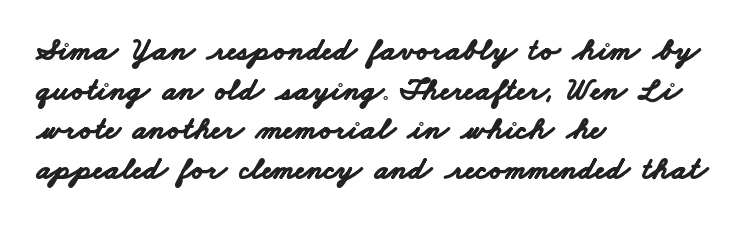
These lines carry a lot of weight — the face is fully bold. The ragged edge is on the right, which tells us the setting is flush left. Spacing verdict: proportional, widths tailored to each character. A typesetter would call this zero additional tracking.
